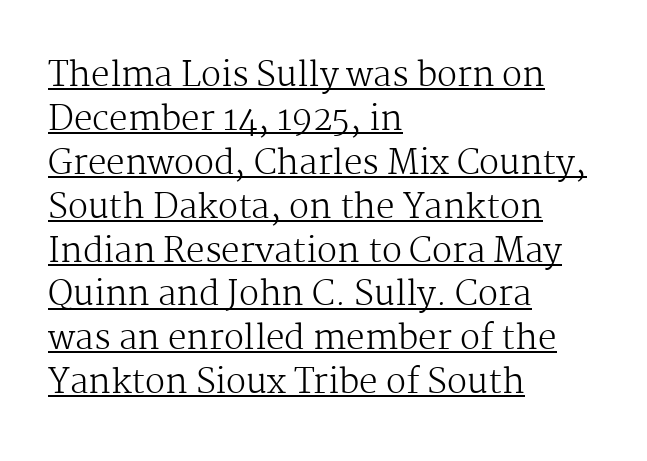
The image shows 33 px regular-weight serif type, upright; set left-aligned, normal line spacing (1.33x), normal letter spacing, underlined; medium stroke contrast and a medium x-height.
